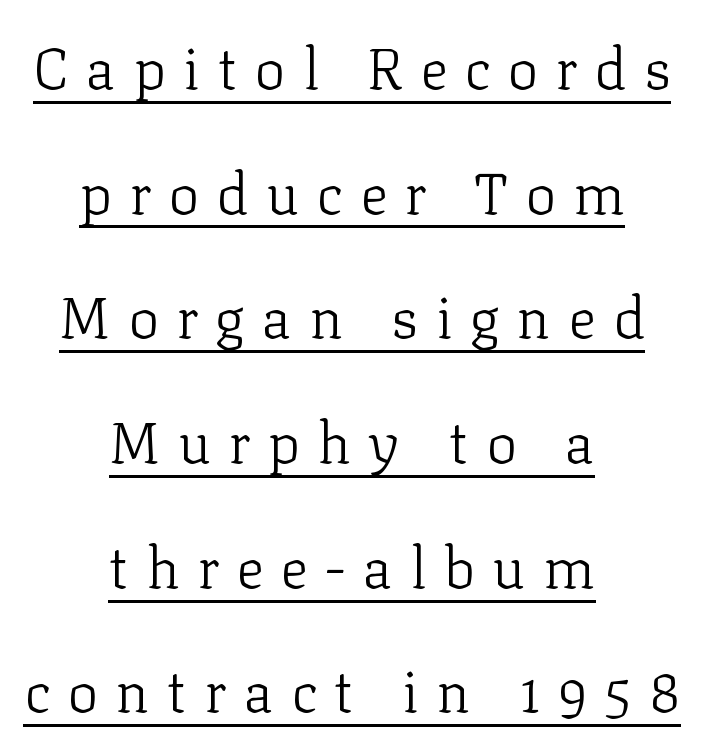
Q: Is the text bold? A: No.
Q: Is the text italic (slanted)? A: No, it is upright.
Q: Is the typeface a serif or a sans-serif typeface? A: Serif.
Q: Is the text underlined? A: Yes.
Q: How is the paragraph aligned? A: Centered.
Q: Is the spacing between letters normal or unusually wide? A: Unusually wide.
Q: Is the spacing between lines tight, normal or loose? A: Loose.
Q: Width (condensed, normal, or wide)? A: Normal.
Q: Stroke contrast? A: Low.
Q: x-height? A: Medium.
Q: Monospaced? A: No.
